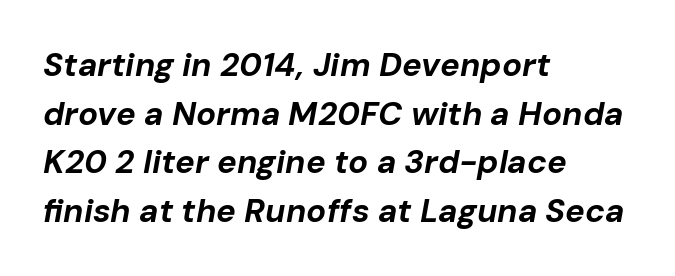
Q: Is the text bold? A: Yes.
Q: Is the text italic (slanted)? A: Yes, it leans right by about 10 degrees.
Q: Is the text underlined? A: No.
Q: How is the paragraph aligned? A: Left-aligned.
Q: Is the spacing between letters normal or unusually wide? A: Normal.
Q: Is the spacing between lines tight, normal or loose? A: Normal.
Q: Width (condensed, normal, or wide)? A: Normal.
Q: Stroke contrast? A: Low.
Q: x-height? A: Medium.
Q: Monospaced? A: No.
